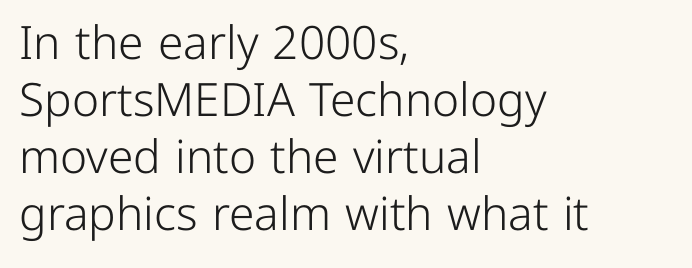
The image shows 46 px light sans-serif type, upright; set left-aligned, line spacing 1.24x, normal letter spacing, not underlined; low stroke contrast and a medium x-height.
